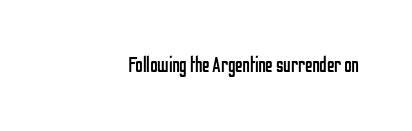
The passage shown is not underscored anywhere. The font's upright variant was chosen for this text. Stems here are at most as thick as an everyday book face. Observe the ordinary spacing: letters are neighbours, not strangers.
